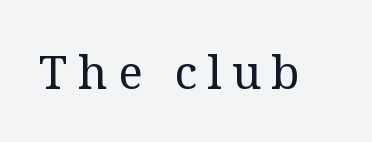
The image shows 46 px regular-weight serif type, upright; set unusually wide letter spacing (+0.23 em), not underlined; medium stroke contrast and a medium x-height.
